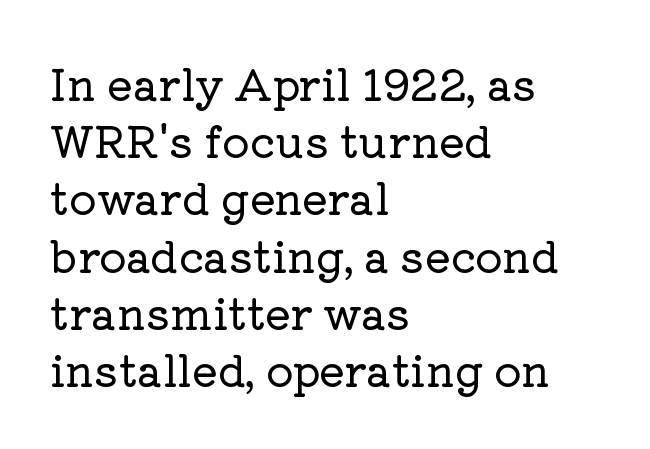
Q: Is the text italic (slanted)? A: No, it is upright.
Q: Is the typeface a serif or a sans-serif typeface? A: Serif.
Q: Is the text underlined? A: No.
Q: How is the paragraph aligned? A: Left-aligned.
Q: Is the spacing between letters normal or unusually wide? A: Normal.
Q: Is the spacing between lines tight, normal or loose? A: Normal.
Q: Width (condensed, normal, or wide)? A: Normal.
Q: Stroke contrast? A: Low.
Q: x-height? A: Medium.
Q: Monospaced? A: No.
